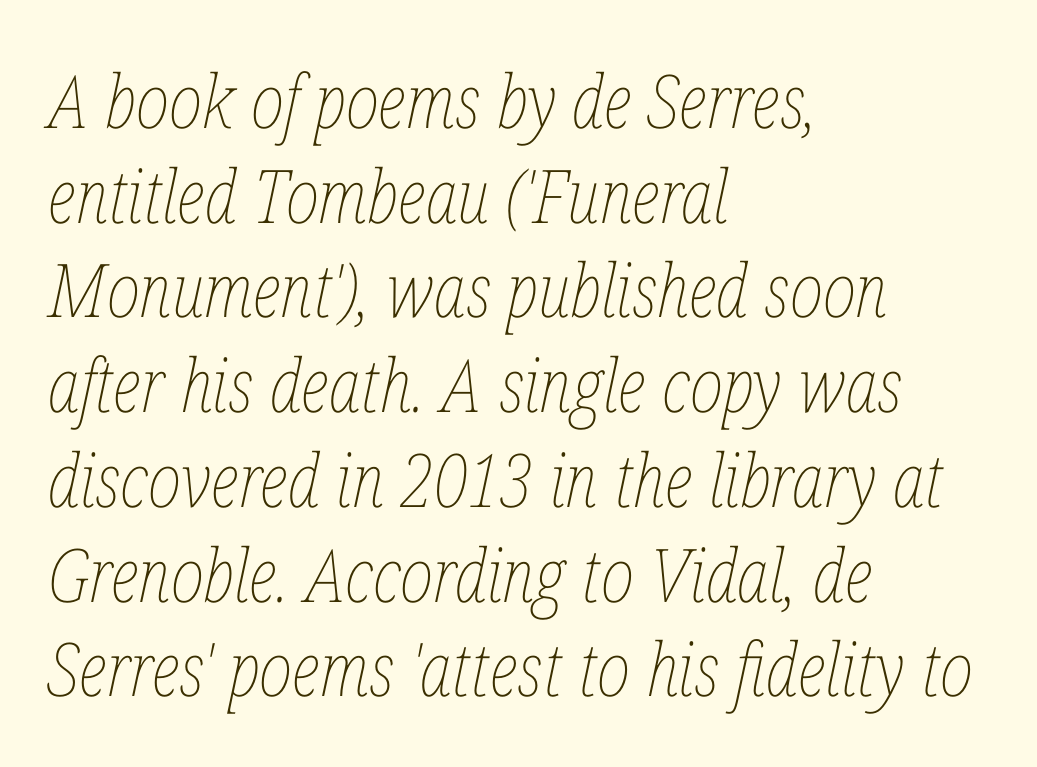
Tall strokes in this sample are angled rather than plumb. Proportional: the letters do not fall into vertical columns. Nobody drew a line under any word here. The passage shown is not bold in any degree.
